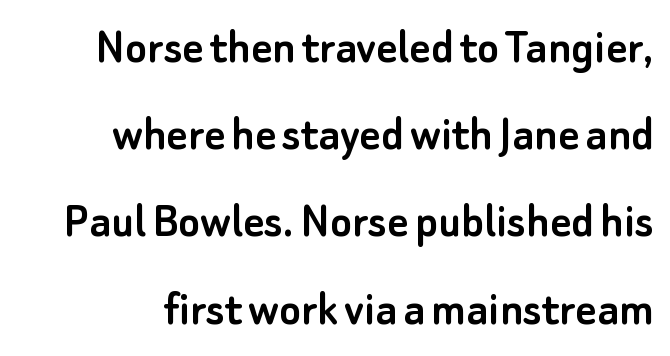
Q: Is the text italic (slanted)? A: No, it is upright.
Q: Is the typeface a serif or a sans-serif typeface? A: Sans-serif.
Q: Is the text underlined? A: No.
Q: How is the paragraph aligned? A: Right-aligned.
Q: Is the spacing between letters normal or unusually wide? A: Normal.
Q: Width (condensed, normal, or wide)? A: Normal.
Q: Stroke contrast? A: Low.
Q: x-height? A: Small.
Q: Monospaced? A: No.
